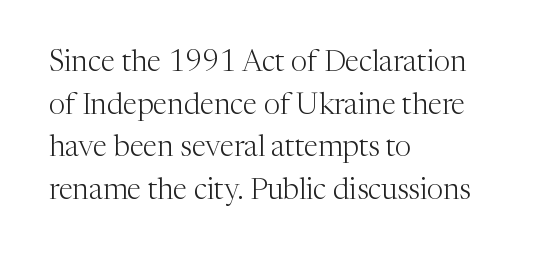
Q: Is the text bold? A: No.
Q: Is the text italic (slanted)? A: No, it is upright.
Q: Is the typeface a serif or a sans-serif typeface? A: Serif.
Q: Is the text underlined? A: No.
Q: How is the paragraph aligned? A: Left-aligned.
Q: Is the spacing between letters normal or unusually wide? A: Normal.
Q: Is the spacing between lines tight, normal or loose? A: Normal.
Q: Width (condensed, normal, or wide)? A: Normal.
Q: Stroke contrast? A: Medium.
Q: x-height? A: Medium.
Q: Monospaced? A: No.
